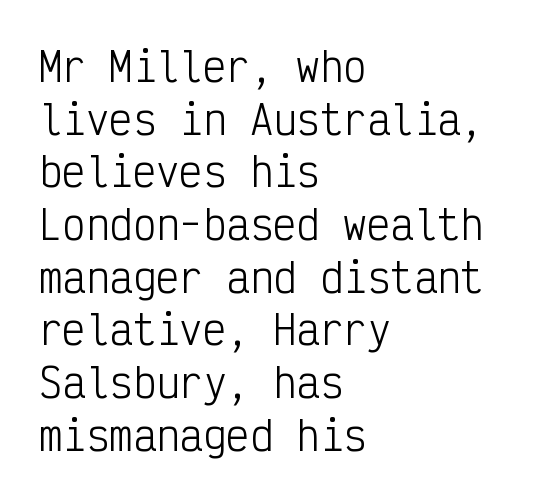
{"serif": "no", "italic": "no", "bold": "no", "weight": "light", "width": "condensed", "stroke_contrast": "low", "x_height": "medium", "monospaced": "yes", "underline": "no", "align": "left", "line_spacing": "normal", "line_spacing_ratio": 1.35, "letter_spacing": "normal", "letter_spacing_em": 0.0, "glyph_px": 39}
